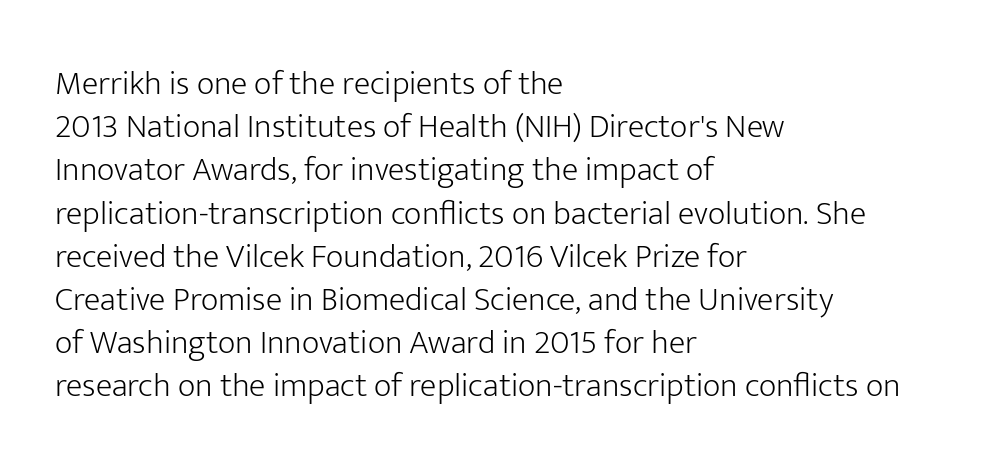
The image shows 34 px light sans-serif type, upright; set left-aligned, normal line spacing (1.27x), normal letter spacing, not underlined; low stroke contrast and a medium x-height.
